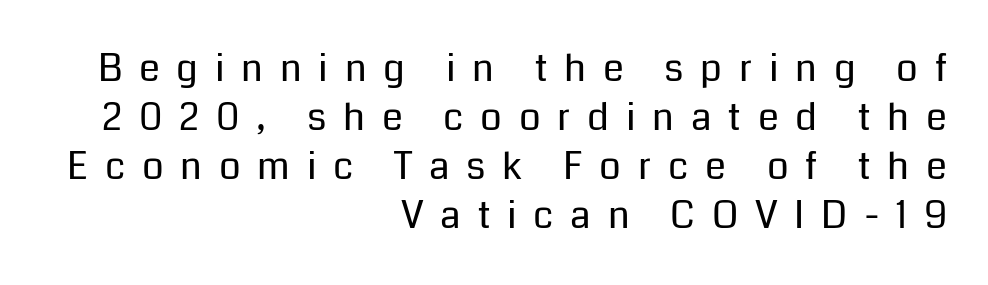
The image shows 38 px regular-weight sans-serif type, upright; set right-aligned, normal line spacing (1.29x), unusually wide letter spacing (+0.44 em), not underlined; low stroke contrast and a medium x-height.
